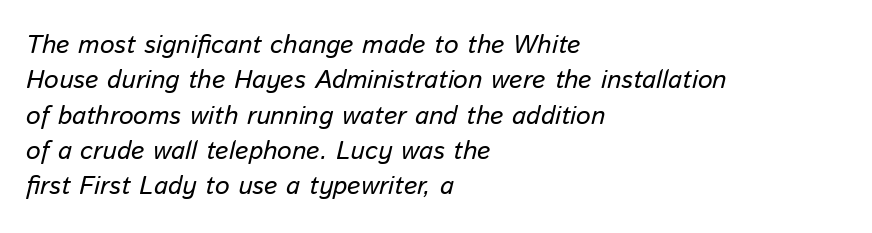
The image shows 26 px text type, italic (leaning right); set left-aligned, normal line spacing (1.36x), normal letter spacing, not underlined.
